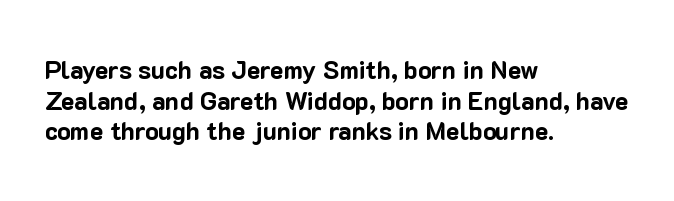
Q: Is the text bold? A: Yes.
Q: Is the text italic (slanted)? A: No, it is upright.
Q: Is the text underlined? A: No.
Q: How is the paragraph aligned? A: Left-aligned.
Q: Is the spacing between letters normal or unusually wide? A: Normal.
